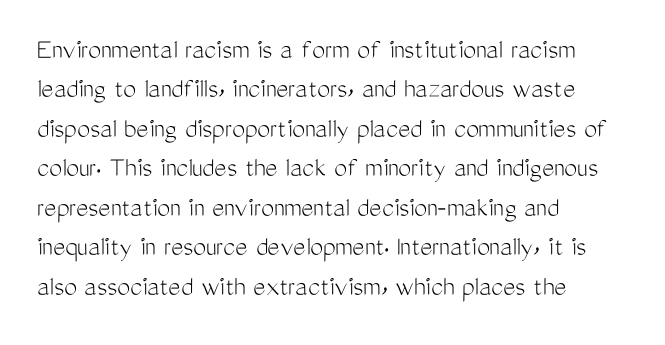
Here the glyphs are tracked normally, forming tight word shapes. The block of text has a typical density, with ordinary space between rows. The strip under each line holds only bare page. The weight tops out at a normal text grade.
